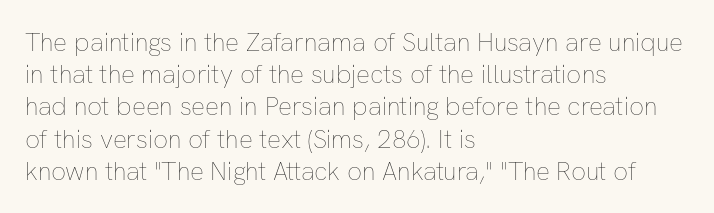
No letter is thick-stroked: the sample isn't bold. The lettering stays uniformly vertical, giving the passage a roman look. This sample uses plain, unmodified letter spacing. These lines stack with their left ends in a neat column. The gap between lines stays unmarked.
